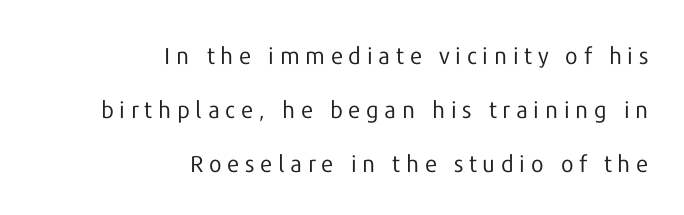
Q: Is the text bold? A: No.
Q: Is the text italic (slanted)? A: No, it is upright.
Q: Is the text underlined? A: No.
Q: How is the paragraph aligned? A: Right-aligned.
Q: Is the spacing between letters normal or unusually wide? A: Unusually wide.
Q: Is the spacing between lines tight, normal or loose? A: Loose.
